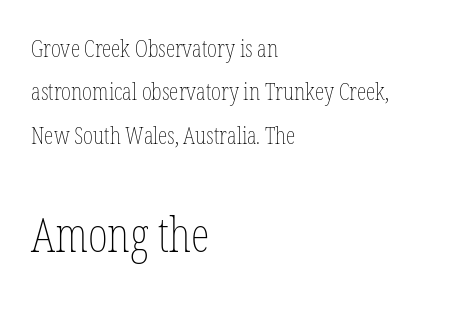
Q: Is the text bold? A: No.
Q: Is the text italic (slanted)? A: No, it is upright.
Q: Is the text underlined? A: No.
Q: How is the paragraph aligned? A: Left-aligned.
Q: Is the spacing between letters normal or unusually wide? A: Normal.
Q: Which block of text is set in a larger size, the first (top) or the second (bottom)? A: The second (bottom) one.
Q: Width (condensed, normal, or wide)? A: Condensed.
Q: Stroke contrast? A: Low.
Q: x-height? A: Medium.
Q: Monospaced? A: No.
